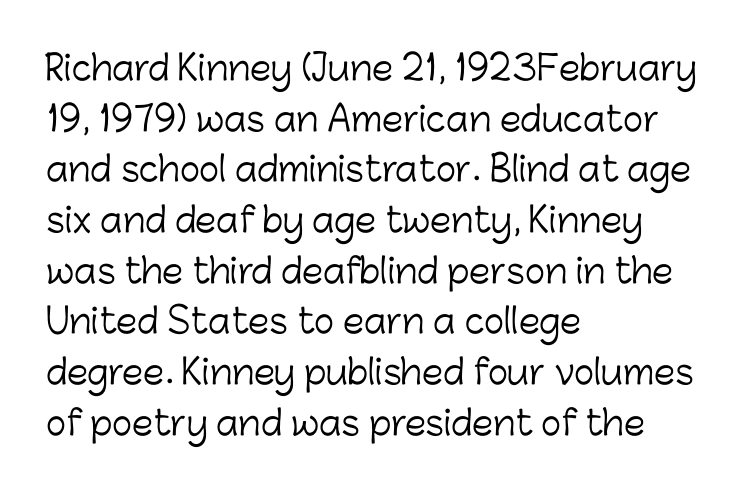
The lines sit at an ordinary, default distance from one another. The designer went with a sans here, leaving each stem footless. You could not count columns in this text — the font is proportionally spaced. The rendering anchors every line to the left-hand side. Tall strokes in this sample are plumb rather than angled.
